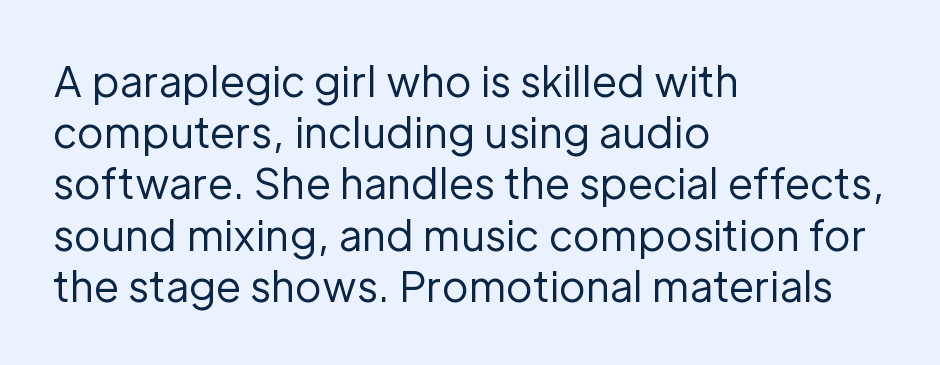
Q: Is the text bold? A: No.
Q: Is the text italic (slanted)? A: No, it is upright.
Q: Is the typeface a serif or a sans-serif typeface? A: Sans-serif.
Q: Is the text underlined? A: No.
Q: How is the paragraph aligned? A: Left-aligned.
Q: Is the spacing between letters normal or unusually wide? A: Normal.
Q: Is the spacing between lines tight, normal or loose? A: Normal.
Q: Width (condensed, normal, or wide)? A: Normal.
Q: Stroke contrast? A: Low.
Q: x-height? A: Medium.
Q: Monospaced? A: No.
